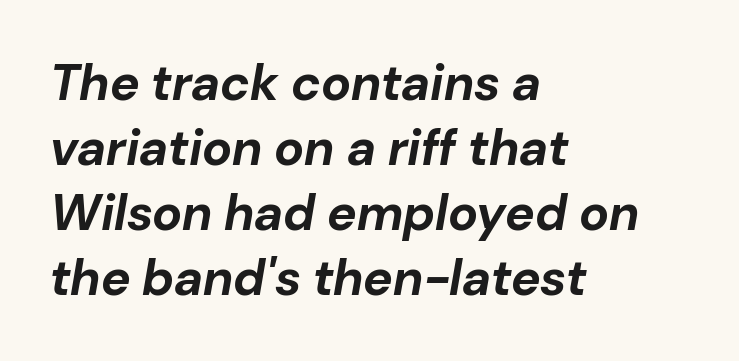
Q: Is the text bold? A: Yes.
Q: Is the text italic (slanted)? A: Yes, it leans right by about 10 degrees.
Q: Is the text underlined? A: No.
Q: How is the paragraph aligned? A: Left-aligned.
Q: Is the spacing between letters normal or unusually wide? A: Normal.
Q: Is the spacing between lines tight, normal or loose? A: Normal.
Q: Width (condensed, normal, or wide)? A: Normal.
Q: Stroke contrast? A: Low.
Q: x-height? A: Medium.
Q: Monospaced? A: No.
